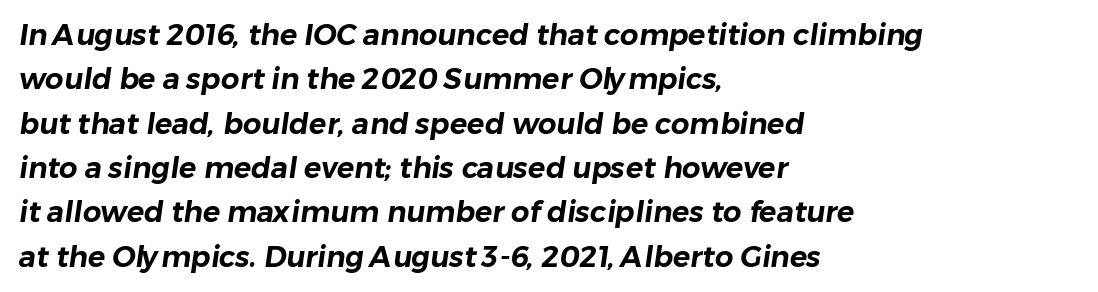
The words here are not underlined. Successive baselines arrive at the customary interval. Do the characters align in a grid? No, the font is proportional. A student would call this left alignment; a typographer would say flush left, rag right. Type style note: lacks serifs.
